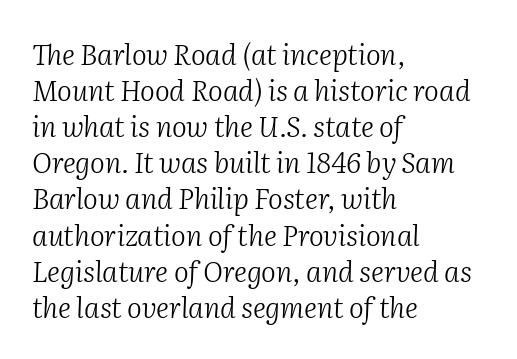
Is the block centered? No — it sits flush against the left margin. The string is rendered with underlining switched off. Bold? No — there's no thickening of the strokes. Summary of vertical rhythm: regular, with standard interline spacing.
